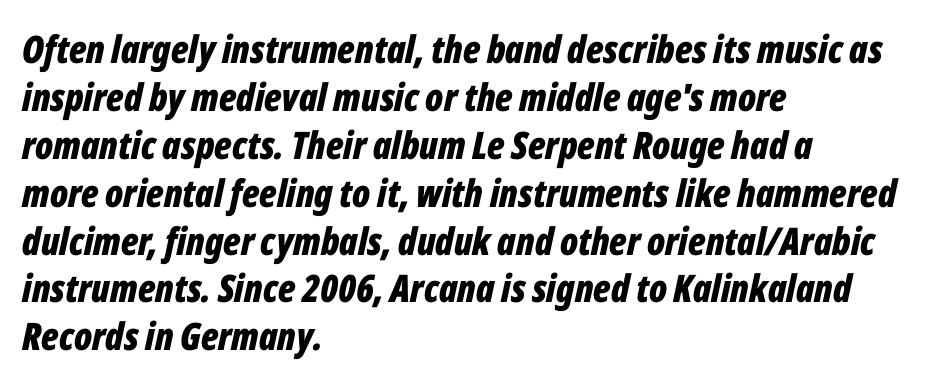
The image shows 38 px bold, condensed type, italic (leaning right); set left-aligned, normal line spacing (1.26x), normal letter spacing, not underlined; low stroke contrast and a medium x-height.
